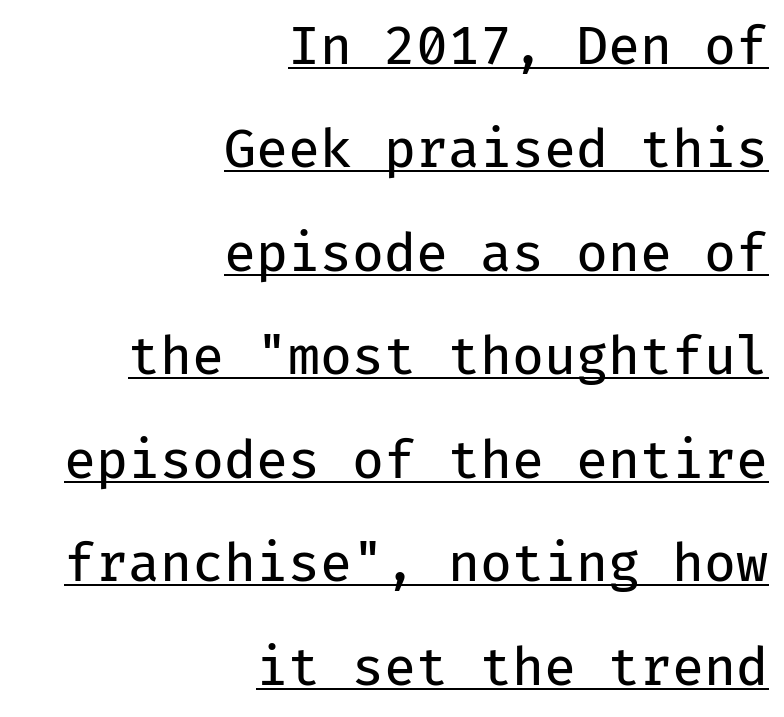
The image shows 52 px regular-weight sans-serif type, upright, monospaced; set right-aligned, loose line spacing (1.99x), normal letter spacing, underlined; low stroke contrast and a medium x-height.
